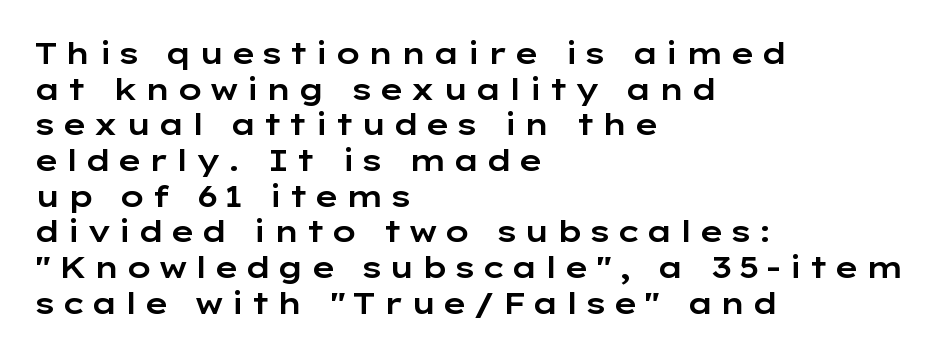
Q: Is the text italic (slanted)? A: No, it is upright.
Q: Is the typeface a serif or a sans-serif typeface? A: Sans-serif.
Q: Is the text underlined? A: No.
Q: How is the paragraph aligned? A: Left-aligned.
Q: Width (condensed, normal, or wide)? A: Wide.
Q: Stroke contrast? A: Low.
Q: x-height? A: Medium.
Q: Monospaced? A: No.
